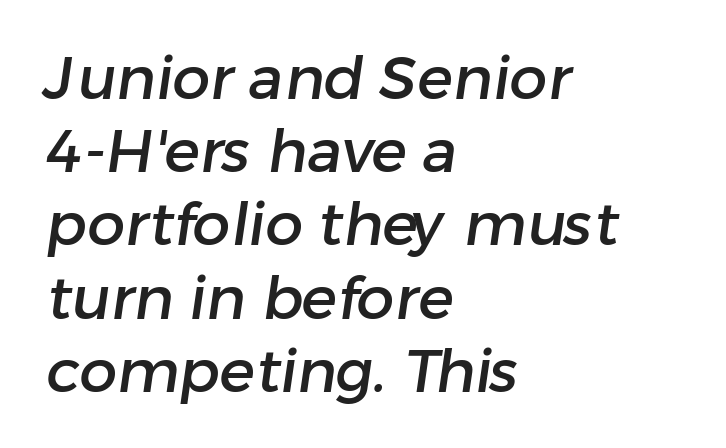
{"serif": "no", "width": "normal", "stroke_contrast": "low", "x_height": "medium", "monospaced": "no", "underline": "no", "align": "left", "line_spacing_ratio": 1.22, "letter_spacing": "normal", "letter_spacing_em": 0.0, "glyph_px": 60}
